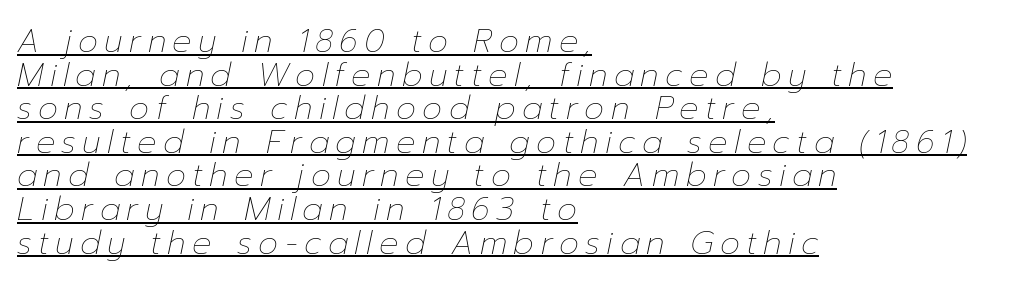
{"italic": "yes", "lean": "right", "slant_degrees": 12, "bold": "no", "weight": "thin", "width": "normal", "stroke_contrast": "low", "x_height": "medium", "monospaced": "no", "underline": "yes", "align": "left", "line_spacing": "tight", "line_spacing_ratio": 1.05, "letter_spacing": "wide", "letter_spacing_em": 0.2, "glyph_px": 32}
